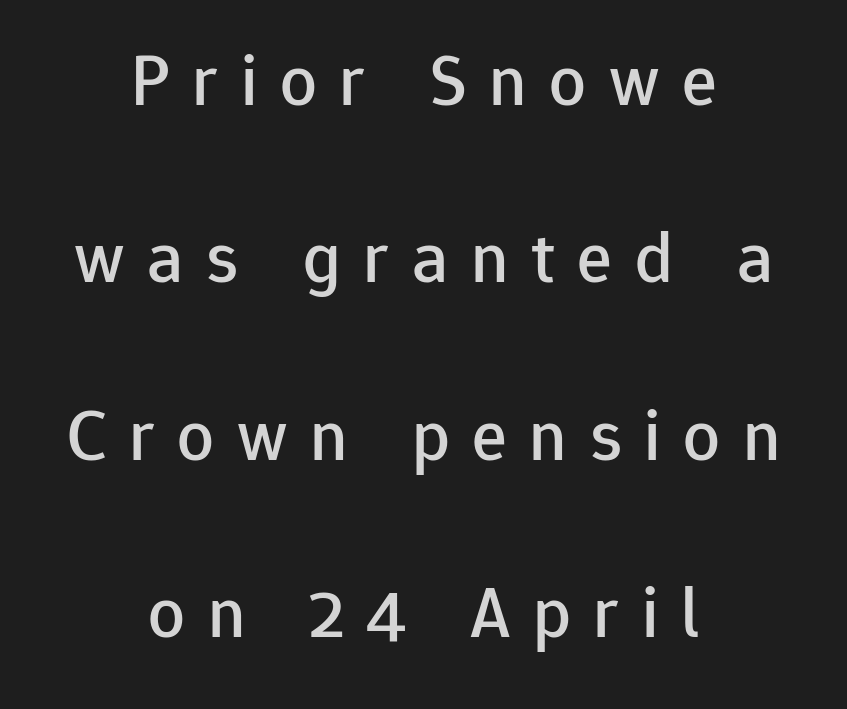
Look at the tracking — it's clearly loosened, letters drifting apart. The typography opts for an upright posture over an oblique one. Examine the stroke ends and you'll find no serifs. Loosely led — the rows are spread out.
